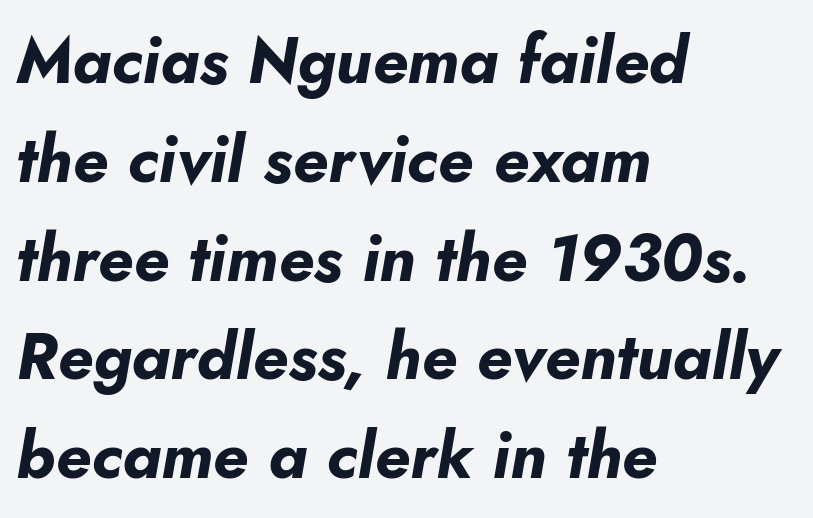
{"italic": "yes", "lean": "right", "slant_degrees": 10, "bold": "yes", "weight": "bold", "width": "normal", "stroke_contrast": "low", "x_height": "small", "monospaced": "no", "underline": "no", "align": "left", "line_spacing": "normal", "line_spacing_ratio": 1.52, "letter_spacing": "normal", "letter_spacing_em": 0.0, "glyph_px": 65}
